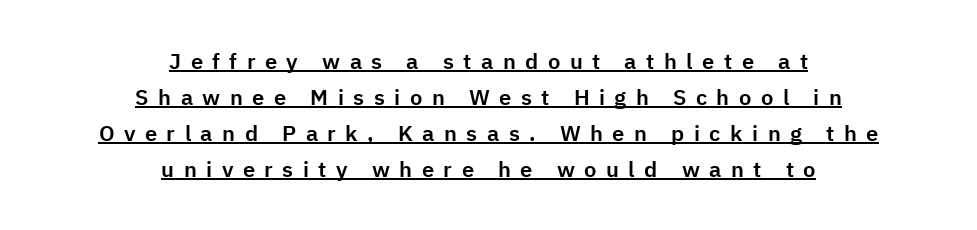
If you drew a line through each stem, it would be perfectly vertical. Successive baselines arrive at the customary interval. Looks like someone drew a line under every word here. The paragraph has two soft edges and a firm central axis. The tracking reads as deliberately expanded to a designer's eye.
